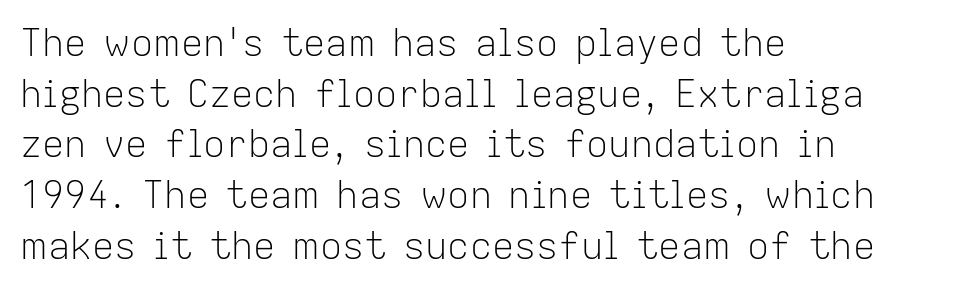
Q: Is the text bold? A: No.
Q: Is the text italic (slanted)? A: No, it is upright.
Q: Is the typeface a serif or a sans-serif typeface? A: Sans-serif.
Q: Is the text underlined? A: No.
Q: How is the paragraph aligned? A: Left-aligned.
Q: Is the spacing between letters normal or unusually wide? A: Normal.
Q: Is the spacing between lines tight, normal or loose? A: Normal.
Q: Width (condensed, normal, or wide)? A: Normal.
Q: Stroke contrast? A: Low.
Q: x-height? A: Medium.
Q: Monospaced? A: No.
